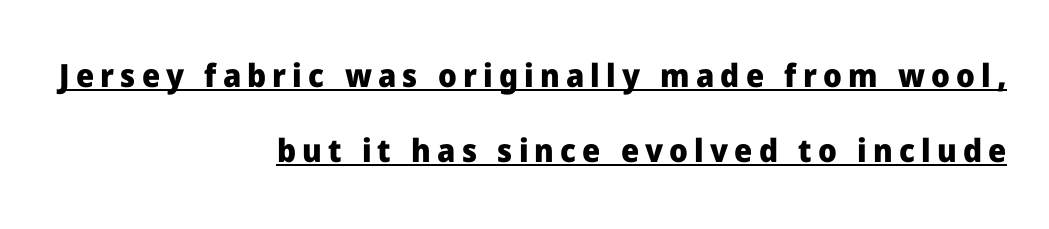
The image shows 32 px heavy sans-serif type, upright; set right-aligned, loose line spacing (2.33x), underlined; low stroke contrast and a medium x-height.
